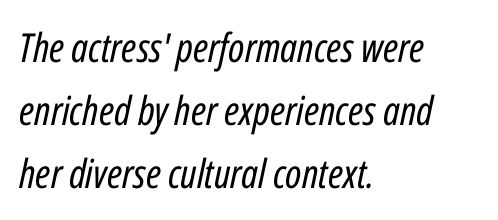
The image shows 40 px regular-weight, condensed type, italic (leaning right); set left-aligned, normal line spacing (1.58x), normal letter spacing, not underlined; low stroke contrast and a medium x-height.
